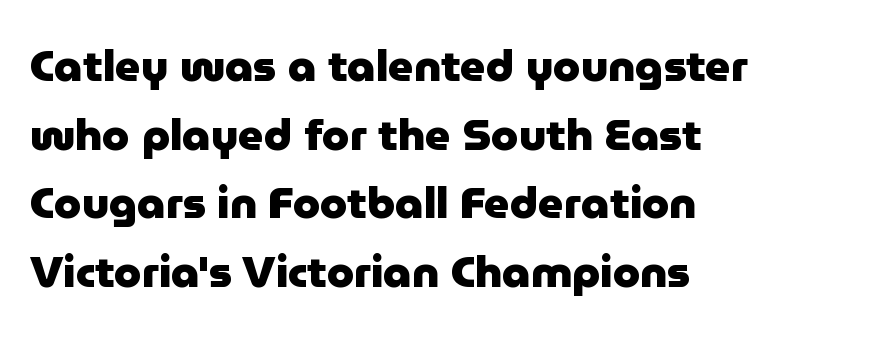
The image shows 44 px heavy sans-serif type, upright; set left-aligned, normal line spacing (1.56x), normal letter spacing, not underlined; low stroke contrast and a medium x-height.
